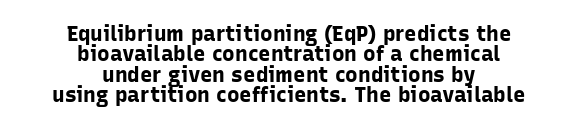
{"italic": "no", "bold": "yes", "underline": "no", "align": "center", "line_spacing": "tight", "line_spacing_ratio": 0.97, "letter_spacing": "normal", "letter_spacing_em": 0.0, "glyph_px": 21}
